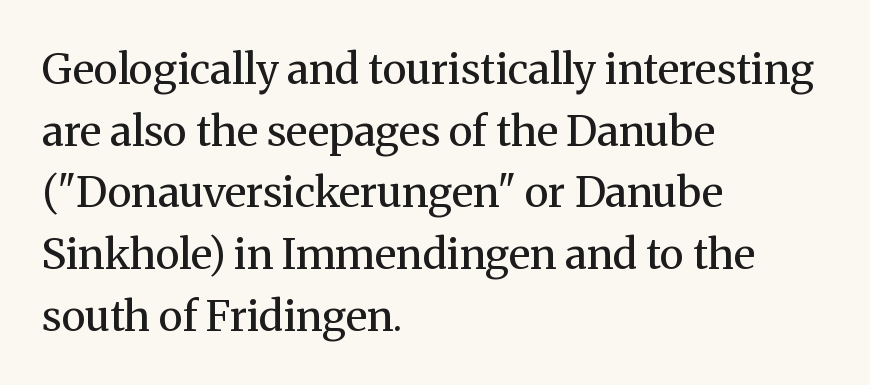
A clean baseline with only descenders dipping below it. The font is comparable to plain body text, perhaps lighter. Where is the straight margin? On the left. No extra tracking has been applied to these lines. Serifs: yes, visible at the terminals of the letterforms.
